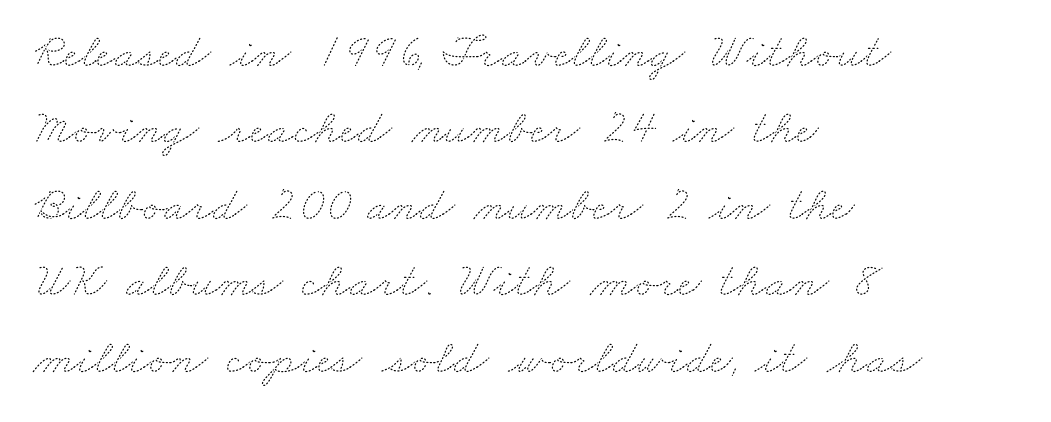
Q: Is the text bold? A: No.
Q: Is the text underlined? A: No.
Q: How is the paragraph aligned? A: Left-aligned.
Q: Is the spacing between letters normal or unusually wide? A: Normal.
Q: Is the spacing between lines tight, normal or loose? A: Normal.
Q: Width (condensed, normal, or wide)? A: Wide.
Q: Stroke contrast? A: Medium.
Q: x-height? A: Small.
Q: Monospaced? A: No.
